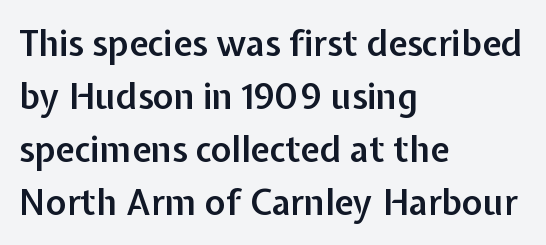
Q: Is the text bold? A: Semi-bold.
Q: Is the text italic (slanted)? A: No, it is upright.
Q: Is the typeface a serif or a sans-serif typeface? A: Sans-serif.
Q: Is the text underlined? A: No.
Q: How is the paragraph aligned? A: Left-aligned.
Q: Is the spacing between letters normal or unusually wide? A: Normal.
Q: Is the spacing between lines tight, normal or loose? A: Normal.
Q: Width (condensed, normal, or wide)? A: Normal.
Q: Stroke contrast? A: Low.
Q: x-height? A: Medium.
Q: Monospaced? A: No.
